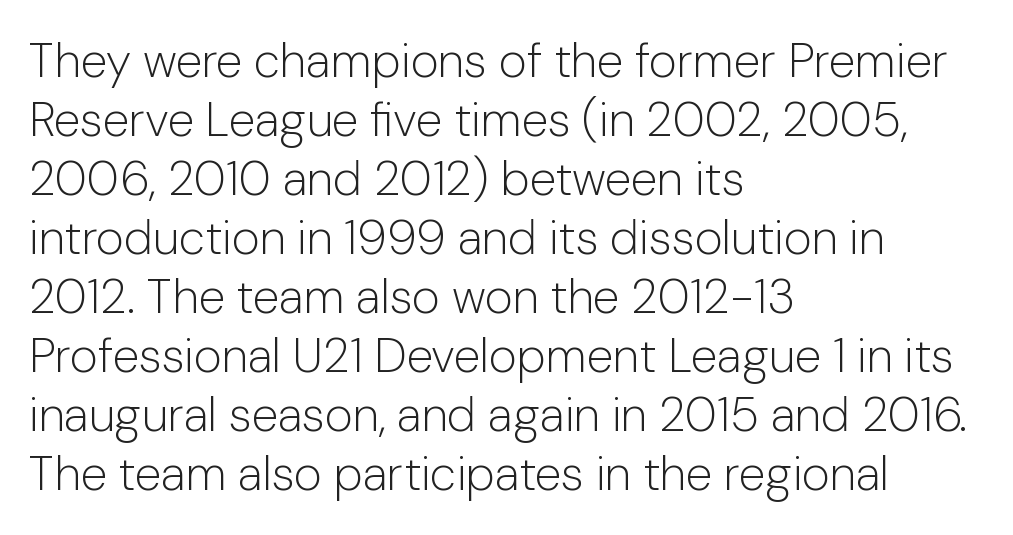
Q: Is the text bold? A: No.
Q: Is the text italic (slanted)? A: No, it is upright.
Q: Is the typeface a serif or a sans-serif typeface? A: Sans-serif.
Q: Is the text underlined? A: No.
Q: How is the paragraph aligned? A: Left-aligned.
Q: Is the spacing between letters normal or unusually wide? A: Normal.
Q: Width (condensed, normal, or wide)? A: Normal.
Q: Stroke contrast? A: Low.
Q: x-height? A: Medium.
Q: Monospaced? A: No.
